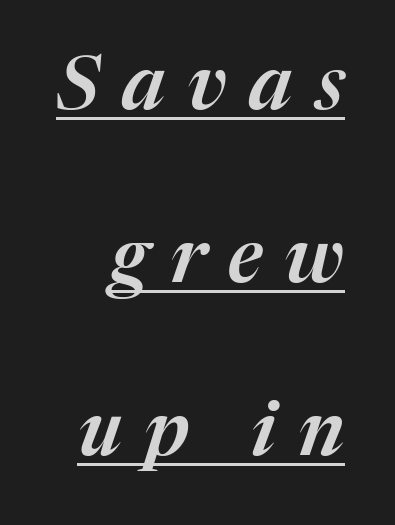
This is underlined copy, the kind a proofreader might mark for attention. The specimen reads as italic at a glance. Each letter keeps its own natural width here, so spacing adapts to shape. Horizontal bands of white between lines are thick stripes.
